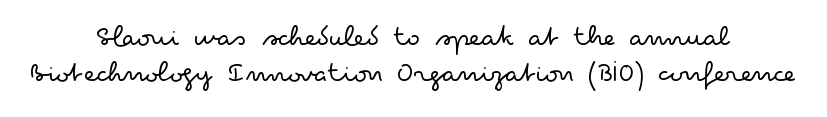
The face used here is proportionally spaced, like ordinary book or web type. Default kerning and tracking; the words read as compact shapes. The typesetting does not lean heavy: it is not bold. Has an underline been added? It has not. The paragraph shown floats in the horizontal middle. Notice how the stems are strictly vertical — no italics here.
